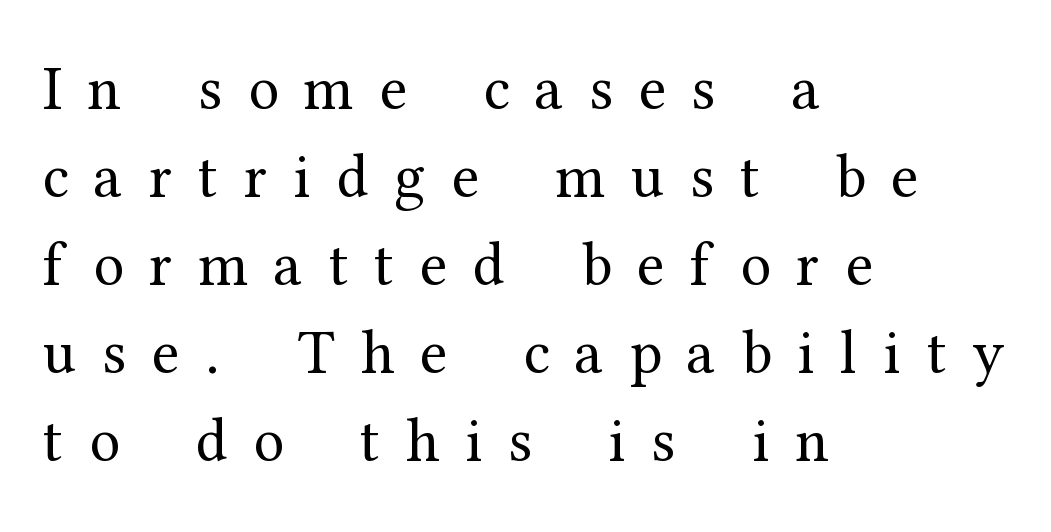
You can tell it's not italic because the verticals are truly vertical. Students, note that the glyphs here are deliberately spaced far apart. The space directly below the letters is spotless. Where is the straight margin? On the left. Baseline-to-baseline distance is the conventional proportion of letter height.
